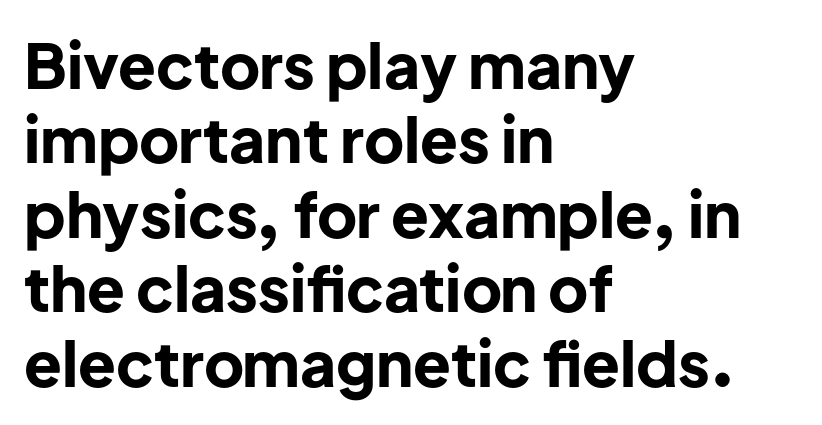
Q: Is the text bold? A: Yes.
Q: Is the text italic (slanted)? A: No, it is upright.
Q: Is the typeface a serif or a sans-serif typeface? A: Sans-serif.
Q: Is the text underlined? A: No.
Q: How is the paragraph aligned? A: Left-aligned.
Q: Is the spacing between letters normal or unusually wide? A: Normal.
Q: Width (condensed, normal, or wide)? A: Normal.
Q: Stroke contrast? A: Low.
Q: x-height? A: Medium.
Q: Monospaced? A: No.
